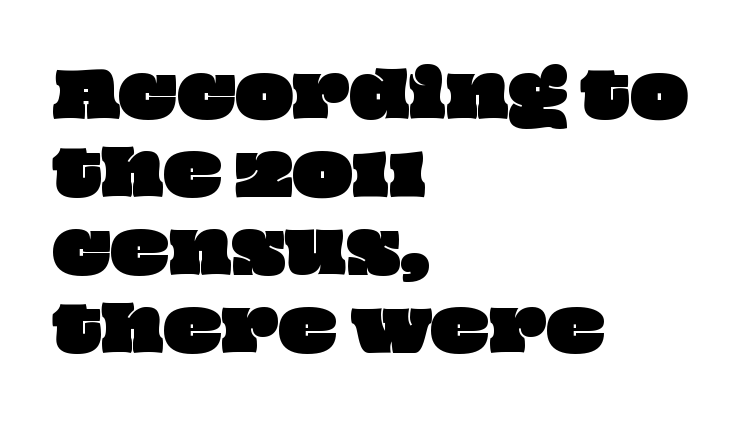
Q: Is the text underlined? A: No.
Q: How is the paragraph aligned? A: Left-aligned.
Q: Is the spacing between letters normal or unusually wide? A: Normal.
Q: Is the spacing between lines tight, normal or loose? A: Normal.
Q: Width (condensed, normal, or wide)? A: Wide.
Q: Stroke contrast? A: Low.
Q: x-height? A: Large.
Q: Monospaced? A: No.
